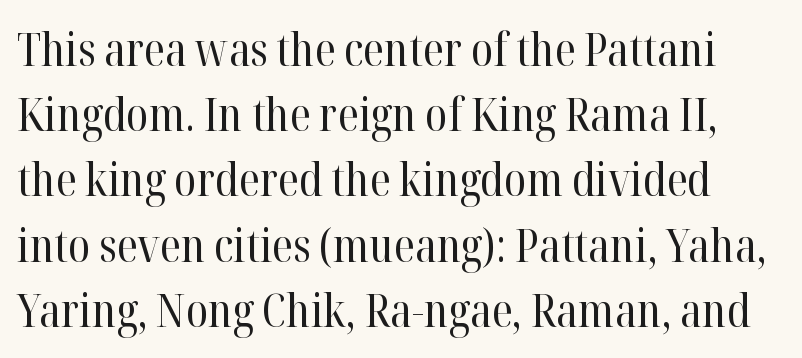
{"serif": "yes", "italic": "no", "bold": "no", "weight": "regular", "width": "normal", "stroke_contrast": "high", "x_height": "medium", "monospaced": "no", "underline": "no", "line_spacing": "normal", "line_spacing_ratio": 1.45, "letter_spacing": "normal", "letter_spacing_em": 0.0, "glyph_px": 45}
